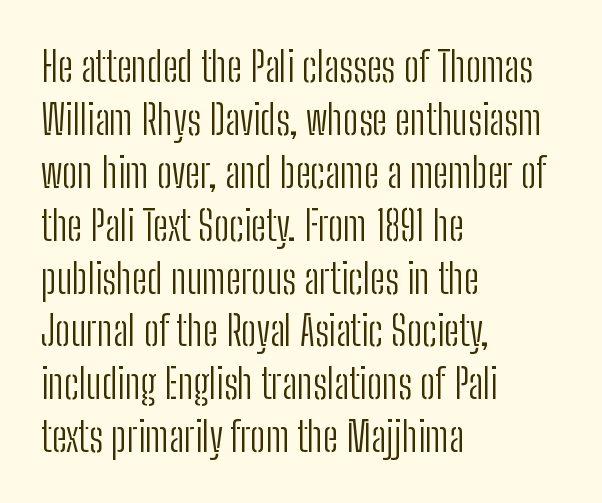
The image shows 41 px light, condensed sans-serif type, upright; set left-aligned, normal line spacing (1.29x), normal letter spacing, not underlined; low stroke contrast and a medium x-height.
